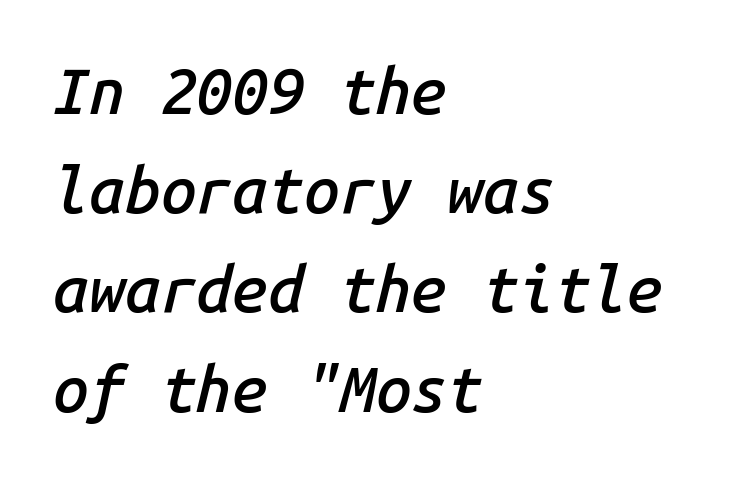
{"italic": "yes", "lean": "right", "slant_degrees": 14, "bold": "semi", "weight": "semibold", "width": "normal", "stroke_contrast": "low", "x_height": "medium", "monospaced": "yes", "underline": "no", "align": "left", "line_spacing": "normal", "line_spacing_ratio": 1.55, "letter_spacing": "normal", "letter_spacing_em": 0.0, "glyph_px": 64}
